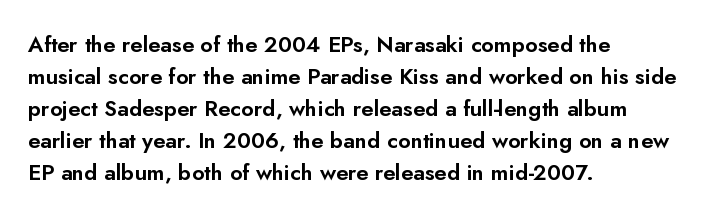
Q: Is the text italic (slanted)? A: No, it is upright.
Q: Is the text underlined? A: No.
Q: How is the paragraph aligned? A: Left-aligned.
Q: Is the spacing between letters normal or unusually wide? A: Normal.
Q: Is the spacing between lines tight, normal or loose? A: Normal.
